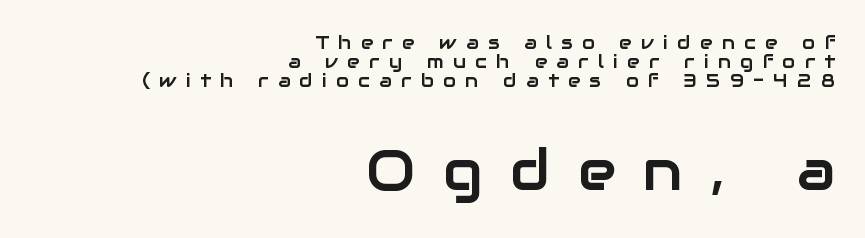
Does extra space separate the letters? Yes, quite a lot of it. The text was rendered using a sans face with plain stroke endings. Spacing verdict: proportional, widths tailored to each character. It's the straight-up-and-down kind of type. Has an underline been added? It has not. The passage shown stacks its lines with hardly any gap.
